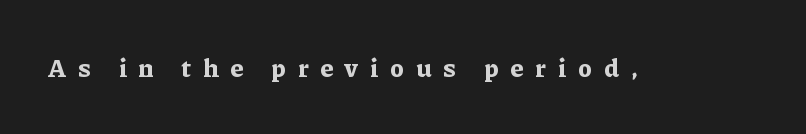
Every character sits straight up, as roman type does. Plain, unruled lines of type. What weight is shown? A full bold with thick strokes. Students, note that the glyphs here are deliberately spaced far apart.
